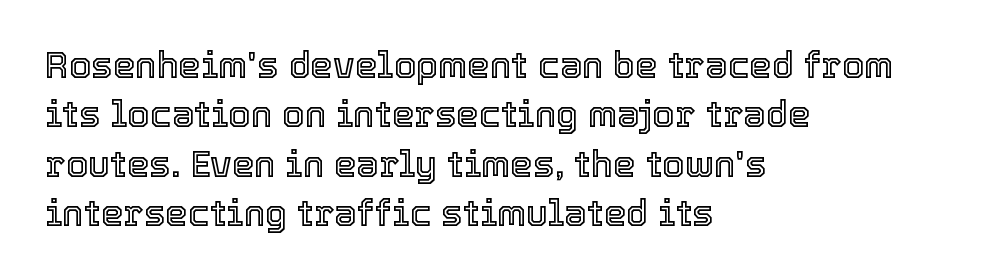
{"italic": "no", "width": "normal", "x_height": "medium", "monospaced": "no", "underline": "no", "align": "left", "line_spacing": "normal", "line_spacing_ratio": 1.37, "letter_spacing": "normal", "letter_spacing_em": 0.0, "glyph_px": 36}
